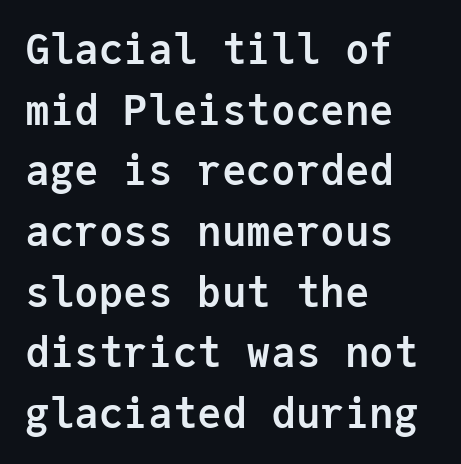
The image shows 41 px semibold sans-serif type, upright, monospaced; set left-aligned, normal line spacing (1.48x), normal letter spacing, not underlined; low stroke contrast and a medium x-height.
